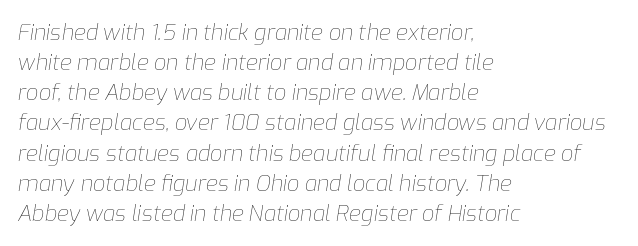
{"italic": "yes", "lean": "right", "slant_degrees": 9, "bold": "no", "underline": "no", "align": "left", "line_spacing": "normal", "line_spacing_ratio": 1.37, "letter_spacing": "normal", "letter_spacing_em": 0.0, "glyph_px": 22}
